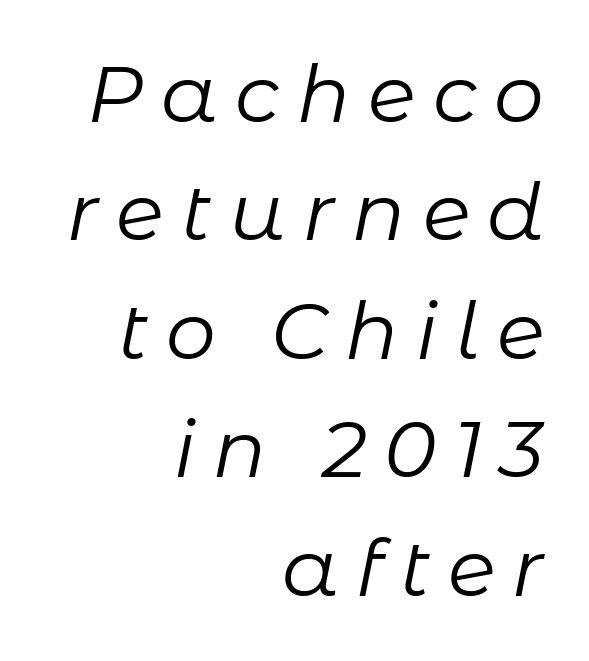
{"italic": "yes", "lean": "right", "slant_degrees": 11, "bold": "no", "weight": "regular", "width": "normal", "stroke_contrast": "low", "x_height": "medium", "monospaced": "no", "underline": "no", "align": "right", "line_spacing": "normal", "line_spacing_ratio": 1.5, "letter_spacing": "wide", "letter_spacing_em": 0.22, "glyph_px": 79}
